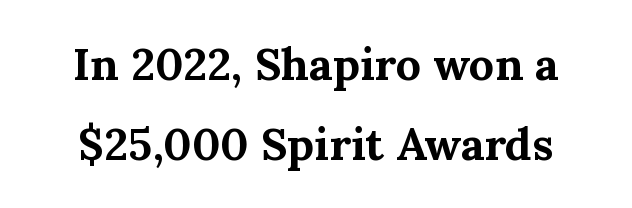
Rendered with straight, roman letterforms. No word sits above an underline. The type family on display is of the serif kind. The rendering keeps characters at their native spacing. Its strokes are broad and dark, the hallmark of bold type.
